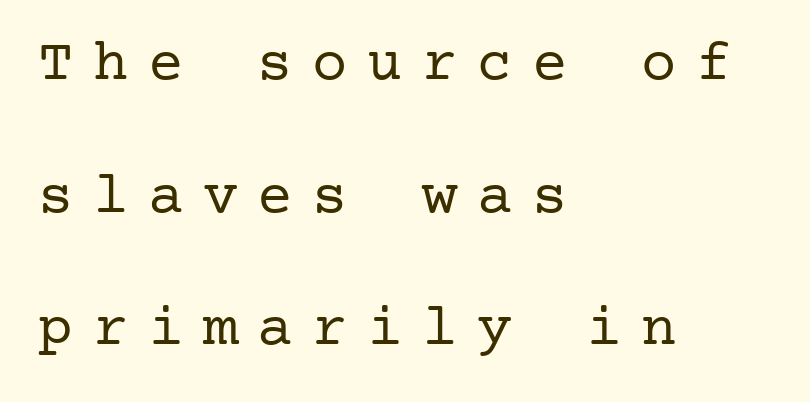
{"serif": "yes", "italic": "no", "bold": "no", "weight": "regular", "width": "normal", "stroke_contrast": "low", "x_height": "medium", "underline": "no", "align": "left", "line_spacing": "loose", "line_spacing_ratio": 2.25, "letter_spacing": "wide", "letter_spacing_em": 0.33, "glyph_px": 59}
